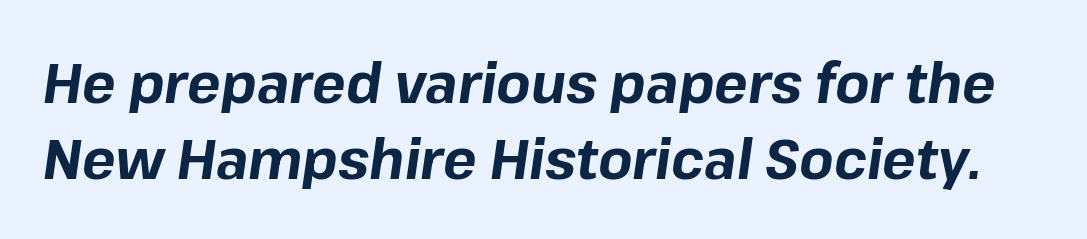
The image shows 56 px bold type, italic (leaning right); set normal line spacing (1.35x), normal letter spacing, not underlined; low stroke contrast and a medium x-height.
